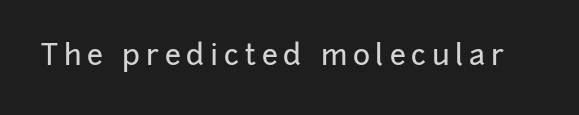
Q: Is the text italic (slanted)? A: No, it is upright.
Q: Is the typeface a serif or a sans-serif typeface? A: Sans-serif.
Q: Is the text underlined? A: No.
Q: Is the spacing between letters normal or unusually wide? A: Unusually wide.
Q: Width (condensed, normal, or wide)? A: Normal.
Q: Stroke contrast? A: Low.
Q: x-height? A: Medium.
Q: Monospaced? A: No.
